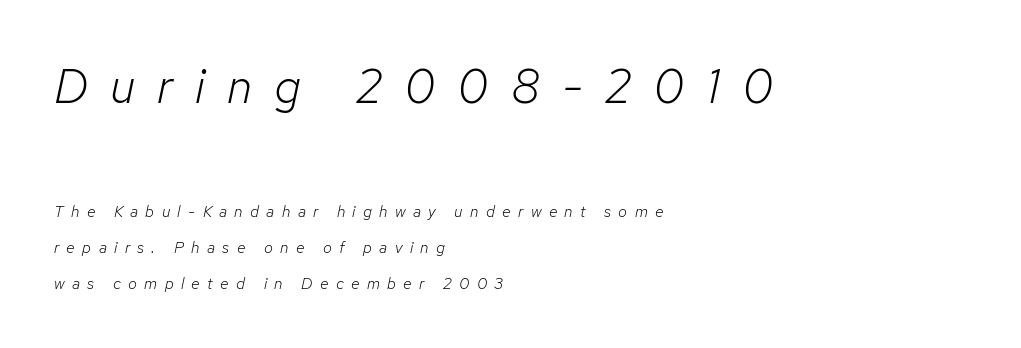
{"italic": "yes", "lean": "right", "slant_degrees": 12, "bold": "no", "weight": "light", "width": "normal", "stroke_contrast": "low", "x_height": "medium", "monospaced": "no", "underline": "no", "align": "left", "line_spacing": "loose", "line_spacing_ratio": 2.24, "letter_spacing": "wide", "letter_spacing_em": 0.46, "larger_block": "first", "size_ratio": 3.0, "glyph_px": 48}
